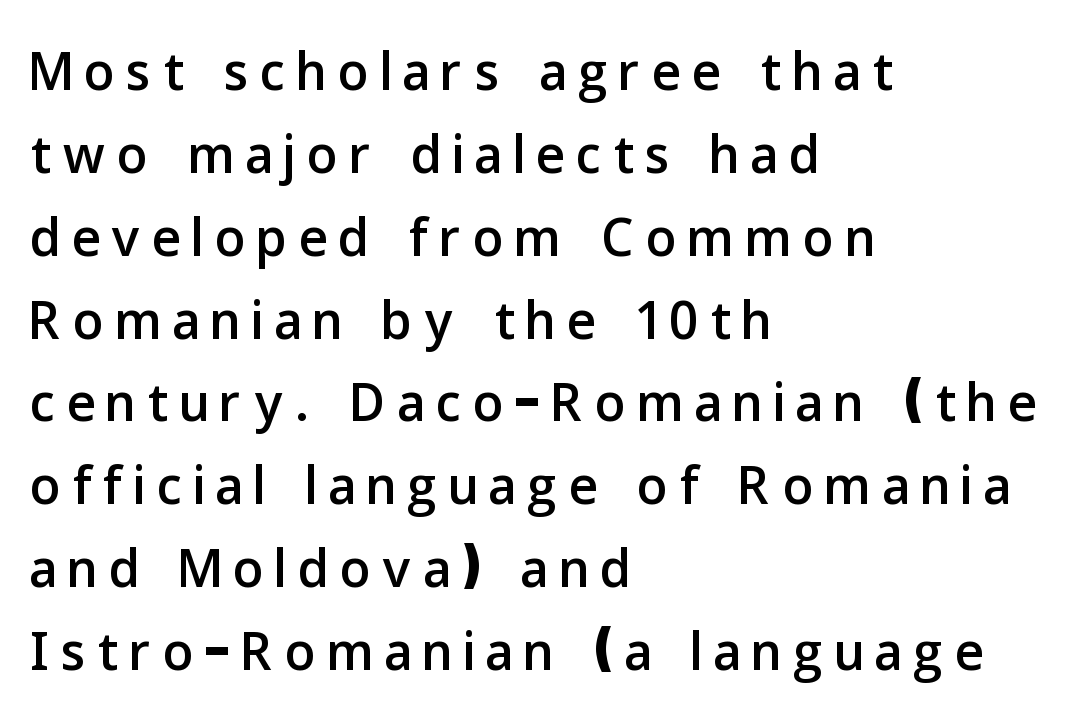
Q: Is the text italic (slanted)? A: No, it is upright.
Q: Is the typeface a serif or a sans-serif typeface? A: Sans-serif.
Q: Is the text underlined? A: No.
Q: How is the paragraph aligned? A: Left-aligned.
Q: Is the spacing between lines tight, normal or loose? A: Tight.
Q: Width (condensed, normal, or wide)? A: Normal.
Q: Stroke contrast? A: Low.
Q: x-height? A: Medium.
Q: Monospaced? A: No.
